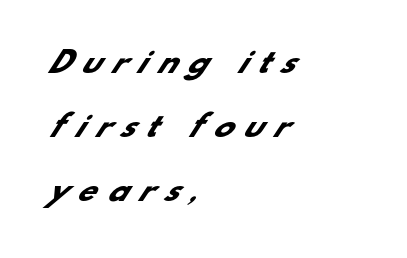
Q: Is the text bold? A: Yes.
Q: Is the typeface a serif or a sans-serif typeface? A: Sans-serif.
Q: Is the text underlined? A: No.
Q: How is the paragraph aligned? A: Left-aligned.
Q: Is the spacing between letters normal or unusually wide? A: Unusually wide.
Q: Is the spacing between lines tight, normal or loose? A: Loose.
Q: Width (condensed, normal, or wide)? A: Normal.
Q: Stroke contrast? A: Low.
Q: x-height? A: Small.
Q: Monospaced? A: No.
